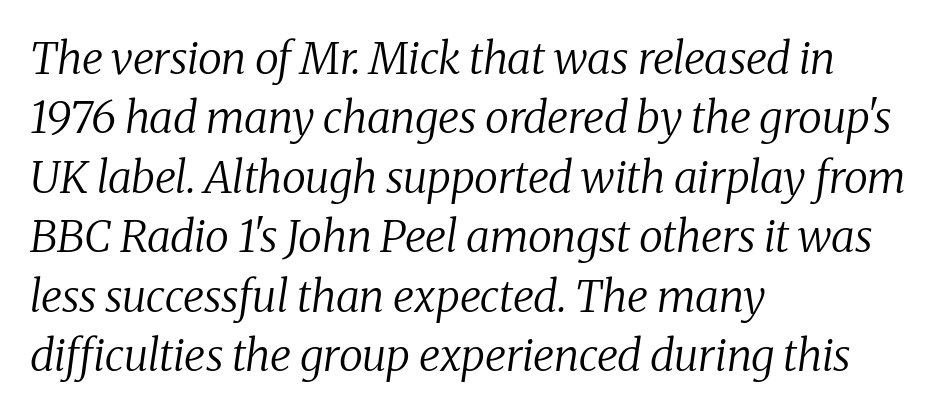
{"serif": "yes", "italic": "yes", "lean": "right", "slant_degrees": 8, "bold": "no", "weight": "regular", "width": "normal", "stroke_contrast": "medium", "x_height": "medium", "monospaced": "no", "underline": "no", "align": "left", "line_spacing": "normal", "line_spacing_ratio": 1.35, "letter_spacing": "normal", "letter_spacing_em": 0.0, "glyph_px": 44}
